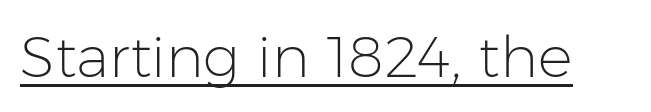
{"serif": "no", "italic": "no", "bold": "no", "weight": "light", "width": "normal", "stroke_contrast": "low", "x_height": "medium", "monospaced": "no", "underline": "yes", "letter_spacing": "normal", "letter_spacing_em": 0.0, "glyph_px": 58}
